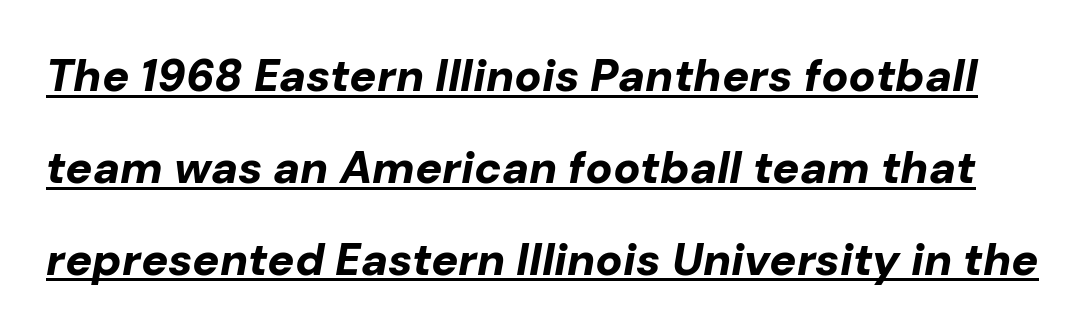
Q: Is the text bold? A: Yes.
Q: Is the text italic (slanted)? A: Yes, it leans right by about 10 degrees.
Q: Is the text underlined? A: Yes.
Q: Is the spacing between letters normal or unusually wide? A: Normal.
Q: Is the spacing between lines tight, normal or loose? A: Loose.
Q: Width (condensed, normal, or wide)? A: Normal.
Q: Stroke contrast? A: Low.
Q: x-height? A: Medium.
Q: Monospaced? A: No.
